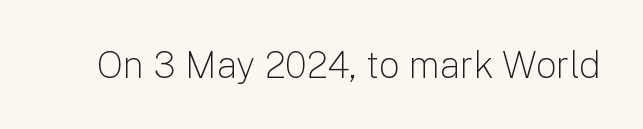
Q: Is the text bold? A: No.
Q: Is the text italic (slanted)? A: No, it is upright.
Q: Is the typeface a serif or a sans-serif typeface? A: Sans-serif.
Q: Is the text underlined? A: No.
Q: Is the spacing between letters normal or unusually wide? A: Normal.
Q: Width (condensed, normal, or wide)? A: Normal.
Q: Stroke contrast? A: Low.
Q: x-height? A: Medium.
Q: Monospaced? A: No.
